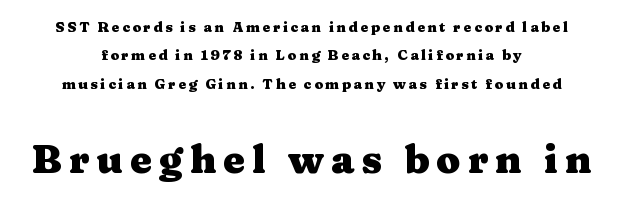
The image shows 39 px heavy, wide serif type, upright; set centered, loose line spacing (2.02x), not underlined; the second (bottom) block is 2.79x larger; medium stroke contrast and a medium x-height.
